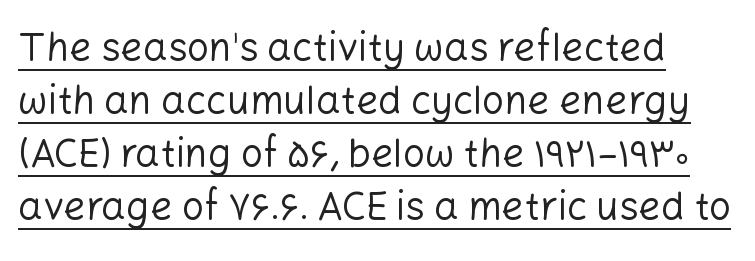
Q: Is the text bold? A: No.
Q: Is the text italic (slanted)? A: No, it is upright.
Q: Is the typeface a serif or a sans-serif typeface? A: Sans-serif.
Q: Is the text underlined? A: Yes.
Q: Is the spacing between letters normal or unusually wide? A: Normal.
Q: Is the spacing between lines tight, normal or loose? A: Normal.
Q: Width (condensed, normal, or wide)? A: Normal.
Q: Stroke contrast? A: Low.
Q: x-height? A: Medium.
Q: Monospaced? A: No.
